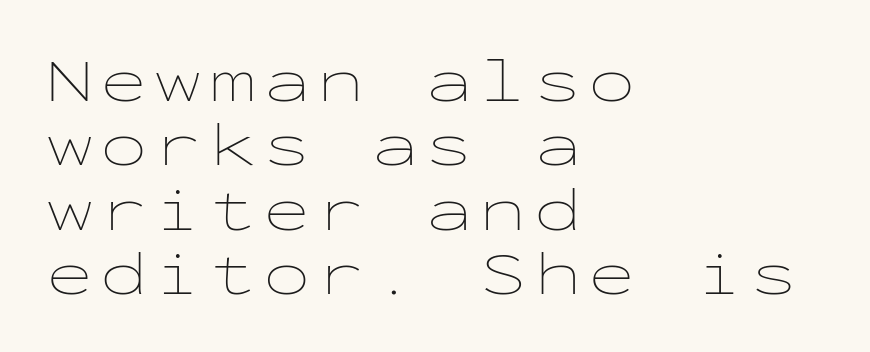
The lettering stays uniformly vertical, giving the passage a roman look. Nothing heavy about these letters — not bold at all. Do the characters align in a grid? Yes, the font is monospaced. The passage shown is not underscored anywhere.
